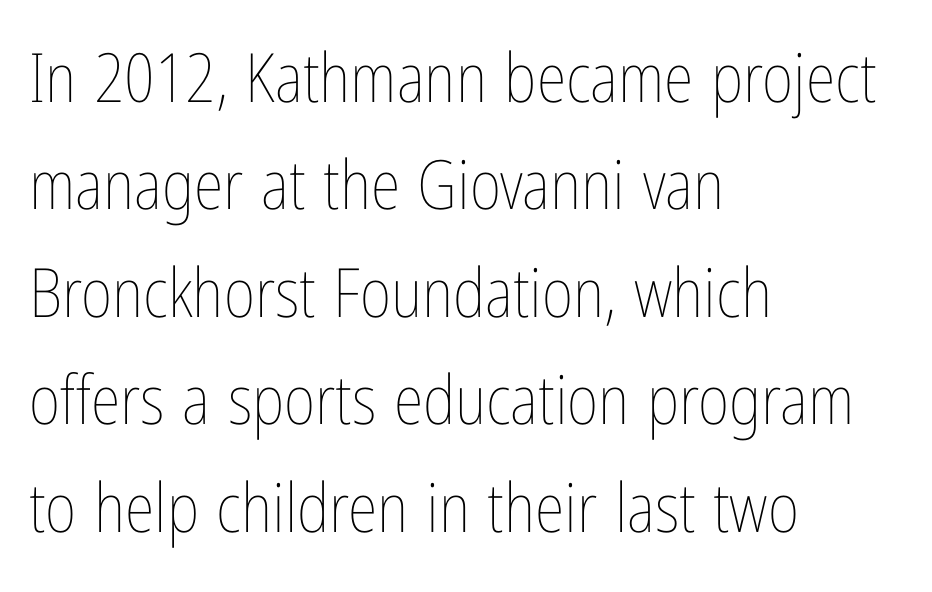
Q: Is the text bold? A: No.
Q: Is the text italic (slanted)? A: No, it is upright.
Q: Is the text underlined? A: No.
Q: How is the paragraph aligned? A: Left-aligned.
Q: Is the spacing between letters normal or unusually wide? A: Normal.
Q: Is the spacing between lines tight, normal or loose? A: Normal.
Q: Width (condensed, normal, or wide)? A: Condensed.
Q: Stroke contrast? A: Low.
Q: x-height? A: Medium.
Q: Monospaced? A: No.
